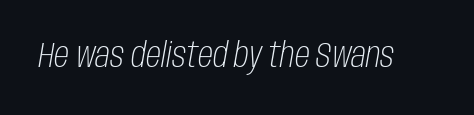
The image shows 34 px light, condensed type, italic (leaning right); set normal letter spacing, not underlined; low stroke contrast and a large x-height.
